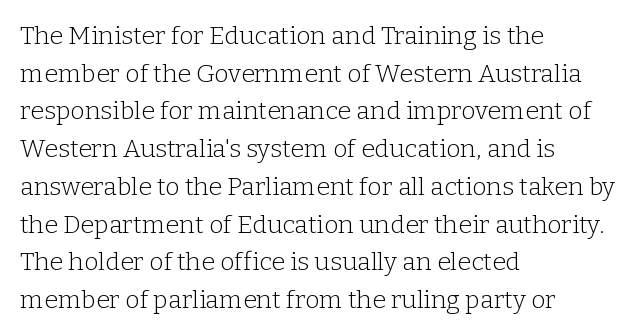
{"italic": "no", "bold": "no", "underline": "no", "align": "left", "line_spacing": "normal", "line_spacing_ratio": 1.51, "letter_spacing": "normal", "letter_spacing_em": 0.0, "glyph_px": 25}
